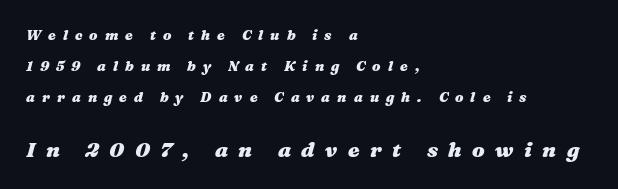
The image shows 21 px bold type, italic (leaning right); set left-aligned, loose line spacing (2.21x), unusually wide letter spacing (+0.5 em), not underlined; the second (bottom) block is 1.5x larger.
